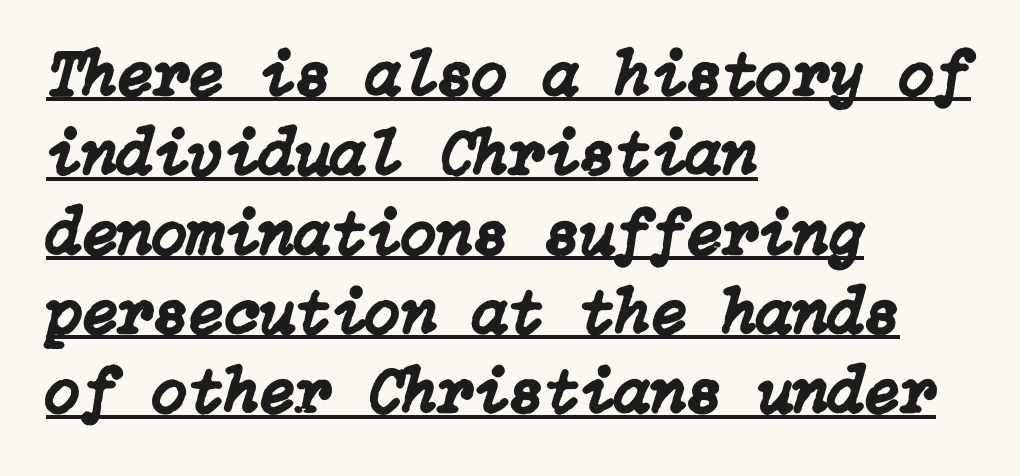
The image shows 65 px text type, italic (leaning right); set left-aligned, line spacing 1.22x, normal letter spacing, underlined; low stroke contrast and a medium x-height.
